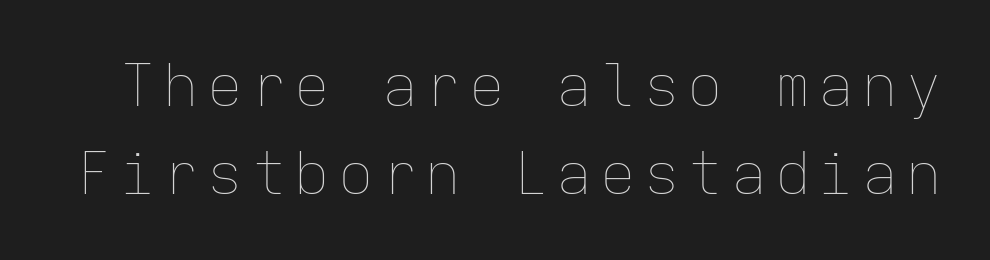
Q: Is the text bold? A: No.
Q: Is the text italic (slanted)? A: No, it is upright.
Q: Is the text underlined? A: No.
Q: Is the spacing between lines tight, normal or loose? A: Normal.
Q: Width (condensed, normal, or wide)? A: Normal.
Q: Stroke contrast? A: Low.
Q: x-height? A: Medium.
Q: Monospaced? A: Yes.
